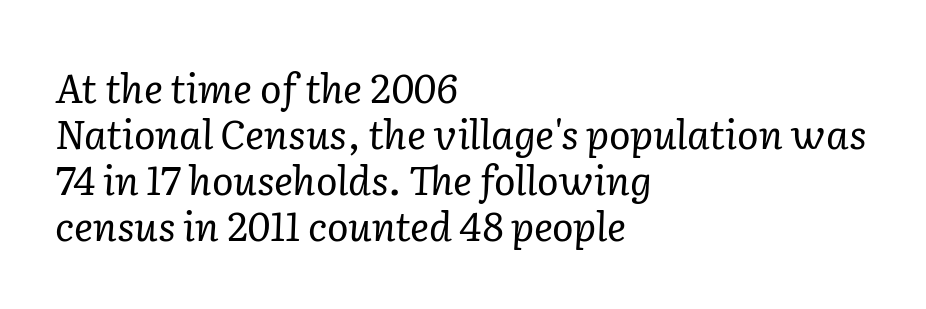
{"serif": "yes", "italic": "yes", "lean": "right", "slant_degrees": 2, "bold": "no", "weight": "regular", "width": "normal", "stroke_contrast": "low", "x_height": "medium", "monospaced": "no", "underline": "no", "align": "left", "line_spacing": "tight", "line_spacing_ratio": 1.15, "letter_spacing": "normal", "letter_spacing_em": 0.0, "glyph_px": 40}
